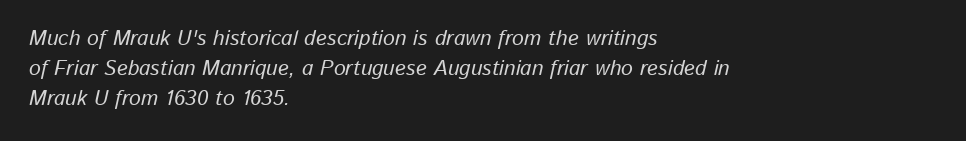
Letter spacing: default. The rendering anchors every line to the left-hand side. Emphasis-style slanted type is in use. In terms of leading, this rendering sits right in the middle. Check under the words: just untouched page.
